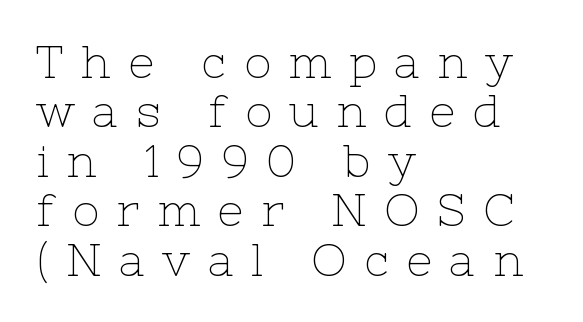
{"serif": "yes", "italic": "no", "bold": "no", "weight": "thin", "width": "normal", "stroke_contrast": "low", "x_height": "medium", "monospaced": "no", "underline": "no", "align": "left", "line_spacing": "tight", "line_spacing_ratio": 1.1, "letter_spacing": "wide", "letter_spacing_em": 0.39, "glyph_px": 45}
